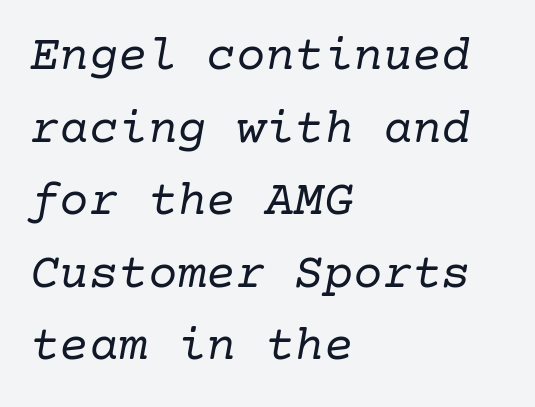
The gap between lines stays unmarked. The rendering keeps characters at their native spacing. Line spacing here is normal. You can tell it's italic because the verticals aren't actually vertical. Nothing heavy about these letters — not bold at all. Leftover space on each line is placed entirely after the last word.
